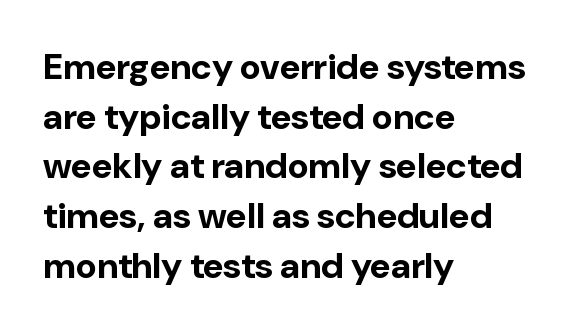
Default kerning and tracking; the words read as compact shapes. The lines in this sample share a left origin and differ only in where they stop. The face used here is a sans, in the tradition of grotesques and geometrics. A normal amount of white space separates one row of letters from the next. This sample has the flowing, uneven cadence of proportional lettering. Weight check: bold — yes, fully.
